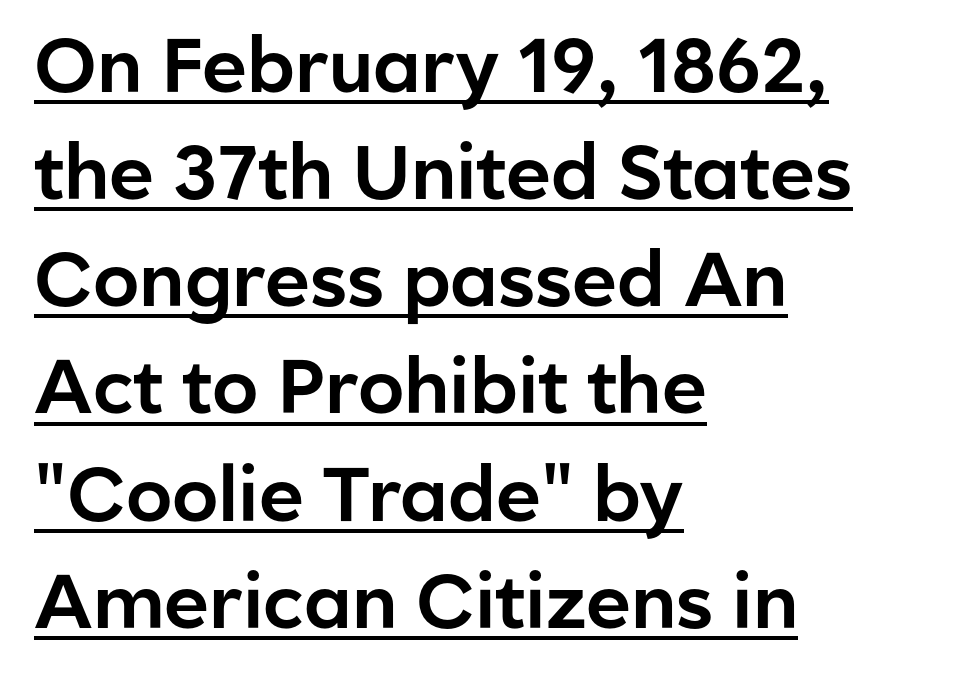
Q: Is the text italic (slanted)? A: No, it is upright.
Q: Is the typeface a serif or a sans-serif typeface? A: Sans-serif.
Q: Is the text underlined? A: Yes.
Q: How is the paragraph aligned? A: Left-aligned.
Q: Is the spacing between letters normal or unusually wide? A: Normal.
Q: Is the spacing between lines tight, normal or loose? A: Normal.
Q: Width (condensed, normal, or wide)? A: Normal.
Q: Stroke contrast? A: Low.
Q: x-height? A: Medium.
Q: Monospaced? A: No.
